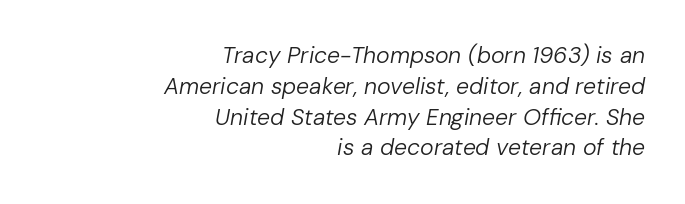
The image shows 23 px text type, italic (leaning right); set right-aligned, normal line spacing (1.34x), normal letter spacing, not underlined.
